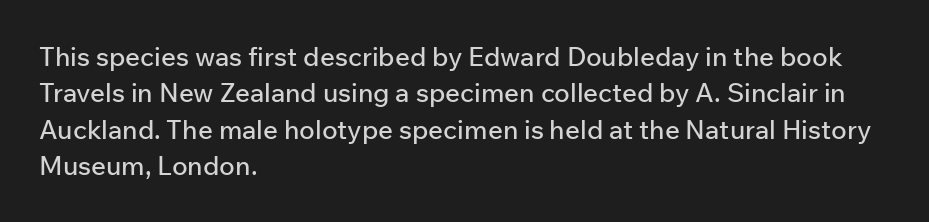
Each line starts at the same left margin while the right side varies. There is no visible air inserted between adjacent glyphs. Baseline-to-baseline distance is the conventional proportion of letter height. No italicization has been applied; the sample stays upright.
